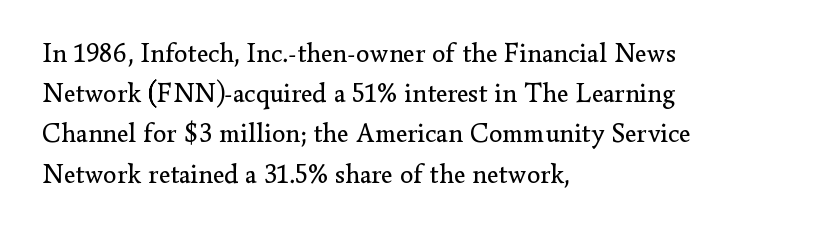
The paragraph shown leans on its left margin. Has an underline been added? It has not. The font's upright variant was chosen for this text. The cut favours lightness, reaching ordinary text weight at its darkest.
